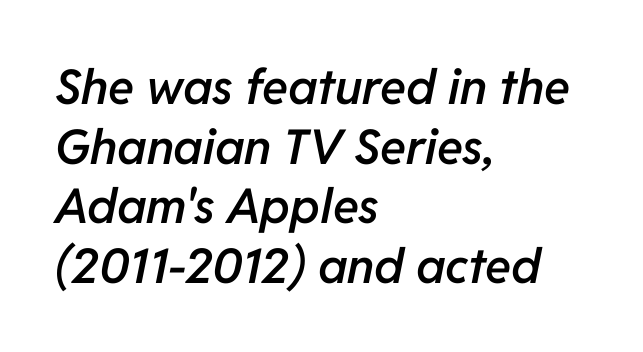
Notice how the passage keeps a crisp vertical edge on the left only. The strip under each line holds only bare page. Stroke thickness is moderately raised; the sample reads as semibold. Style check: oblique. These lines are rendered in a variable-pitch font.
